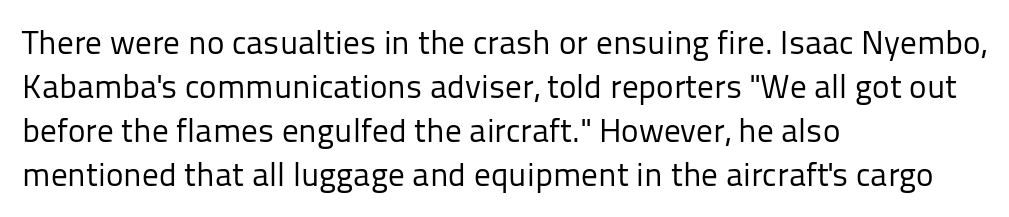
Q: Is the text bold? A: No.
Q: Is the text italic (slanted)? A: No, it is upright.
Q: Is the typeface a serif or a sans-serif typeface? A: Sans-serif.
Q: Is the text underlined? A: No.
Q: How is the paragraph aligned? A: Left-aligned.
Q: Is the spacing between letters normal or unusually wide? A: Normal.
Q: Is the spacing between lines tight, normal or loose? A: Normal.
Q: Width (condensed, normal, or wide)? A: Normal.
Q: Stroke contrast? A: Low.
Q: x-height? A: Medium.
Q: Monospaced? A: No.
